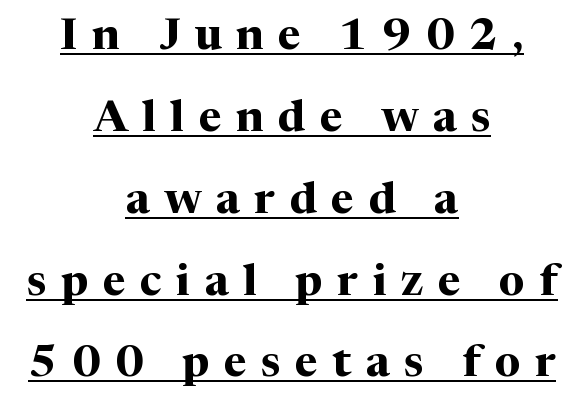
A typesetter would call this proportional, since set widths differ per character. Which margin do the lines hug? Neither — every line sits in the middle. Notice how a bar underscores the lettering throughout. I'd describe the lettering as bold — thick and assertive. Notice how the stems are strictly vertical — no italics here.
